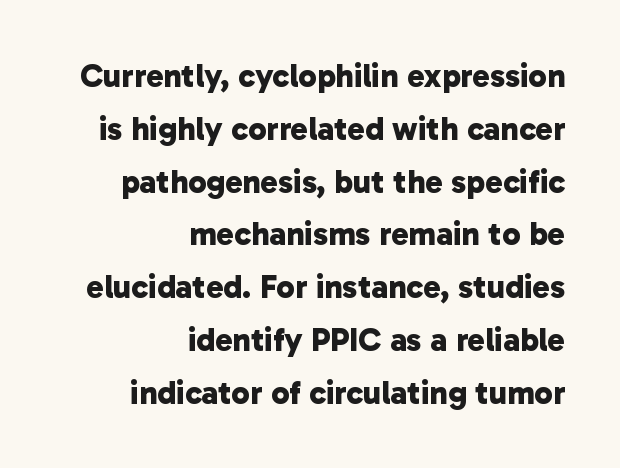
The image shows 33 px bold sans-serif type; set right-aligned, normal line spacing (1.6x), normal letter spacing, not underlined; low stroke contrast and a medium x-height.
